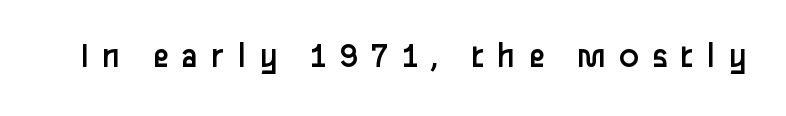
The typeface chosen for these lines omits serifs. No italicization has been applied; the sample stays upright. The weight would be labelled regular, book, light, or lighter still. Note the varied advance widths — an 'i' is clearly narrower than an 'm'. The words here are not underlined.
